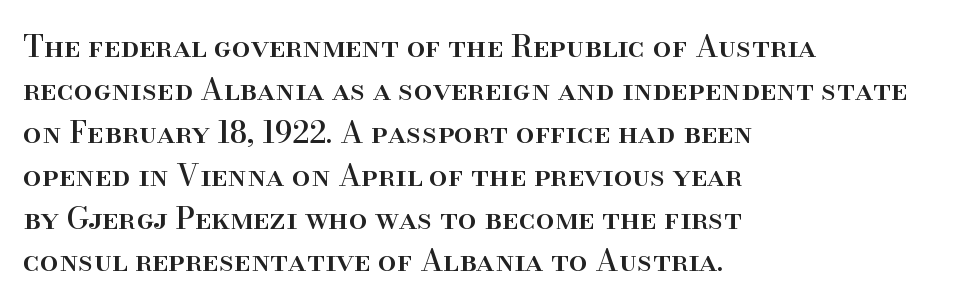
Q: Is the text italic (slanted)? A: No, it is upright.
Q: Is the typeface a serif or a sans-serif typeface? A: Serif.
Q: Is the text underlined? A: No.
Q: How is the paragraph aligned? A: Left-aligned.
Q: Is the spacing between letters normal or unusually wide? A: Normal.
Q: Is the spacing between lines tight, normal or loose? A: Normal.
Q: Width (condensed, normal, or wide)? A: Normal.
Q: Stroke contrast? A: High.
Q: x-height? A: Small.
Q: Monospaced? A: No.
